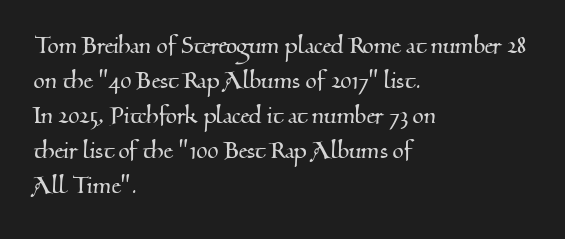
This rendering features lettering with no underline. Do the characters align in a grid? No, the font is proportional. Where is the straight margin? On the left. This rendering leaves character spacing at its baseline value. The font family rendered here belongs to the serif group.
